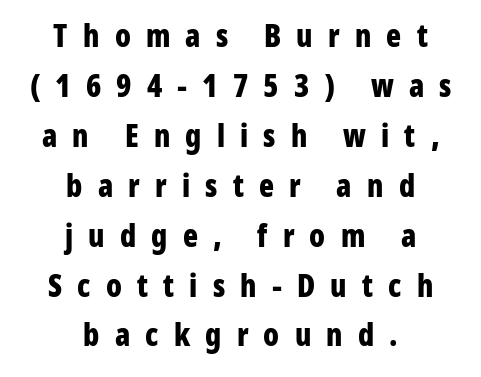
The image shows 31 px bold, condensed sans-serif type, upright; set centered, normal line spacing (1.61x), unusually wide letter spacing (+0.49 em), not underlined; low stroke contrast and a medium x-height.
